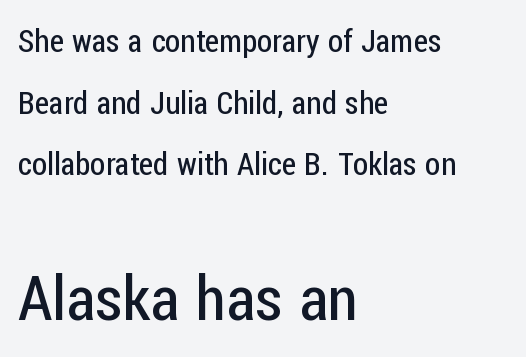
The passage shown has conventional tracking throughout. To sum up the face: it is a sans, with no serifs. Honestly, the rows look like they've been pulled way apart. A bare baseline throughout the passage. Left-aligned paragraph, ragged on the right. You could not count columns in this text — the font is proportionally spaced.
